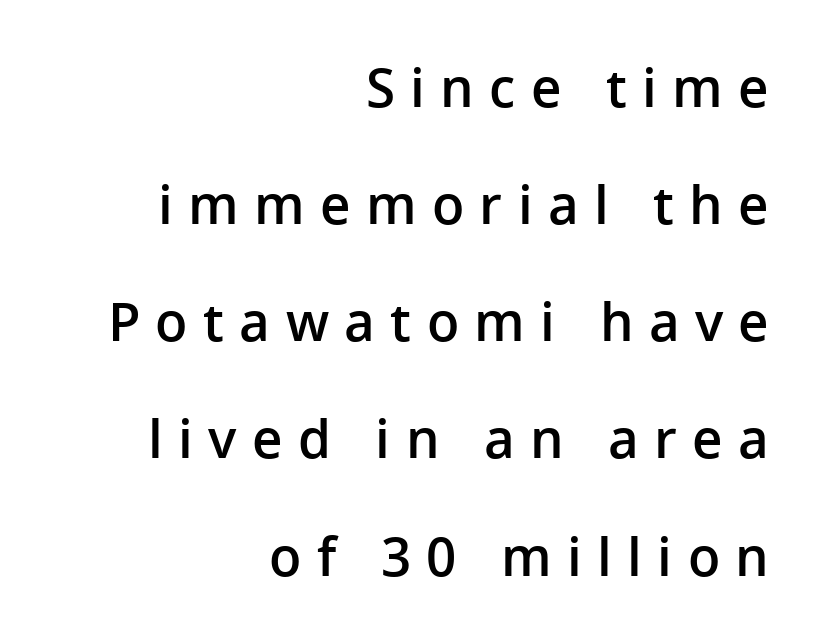
The image shows 53 px semibold sans-serif type, upright; set right-aligned, loose line spacing (2.21x), unusually wide letter spacing (+0.29 em), not underlined; low stroke contrast and a medium x-height.
